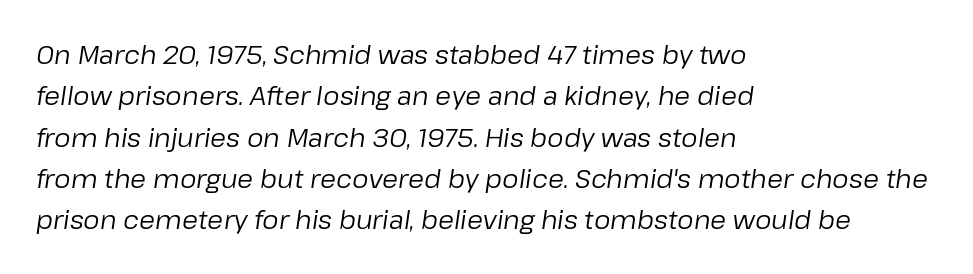
The image shows 26 px text type, italic (leaning right); set left-aligned, normal line spacing (1.59x), normal letter spacing, not underlined.
